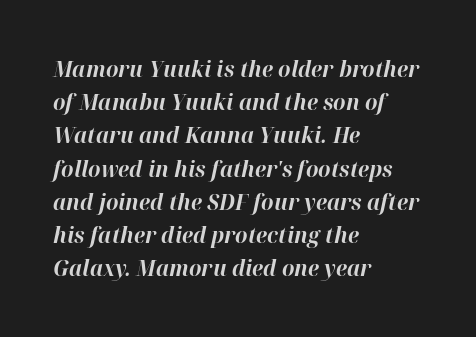
{"italic": "yes", "lean": "right", "slant_degrees": 12, "bold": "yes", "underline": "no", "align": "left", "line_spacing": "normal", "line_spacing_ratio": 1.51, "letter_spacing": "normal", "letter_spacing_em": 0.0, "glyph_px": 22}
